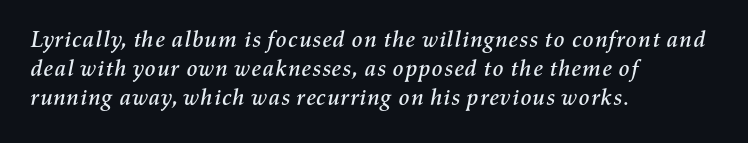
Clear beneath every line of the passage. The line texture is even and compact thanks to regular tracking. Does the lettering tilt? It does — this is italic. The block of text has a typical density, with ordinary space between rows.
